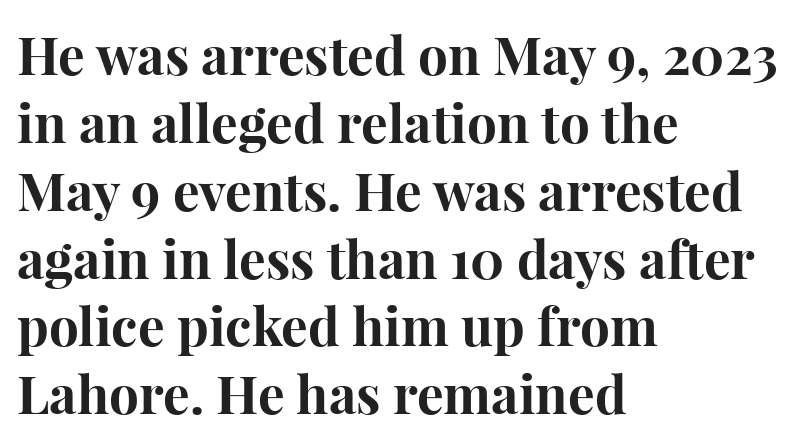
The image shows 53 px bold serif type, upright; set left-aligned, normal line spacing (1.28x), normal letter spacing, not underlined; high stroke contrast and a medium x-height.
